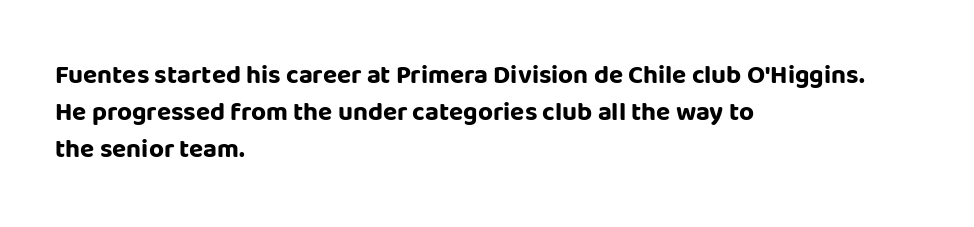
These words are printed bold, with thick strokes throughout. Between one letter and the next there's only the usual sliver of space. The letters stand straight up with perfectly vertical stems. The rendering anchors every line to the left-hand side. The leading is moderate, giving the passage an even texture.
